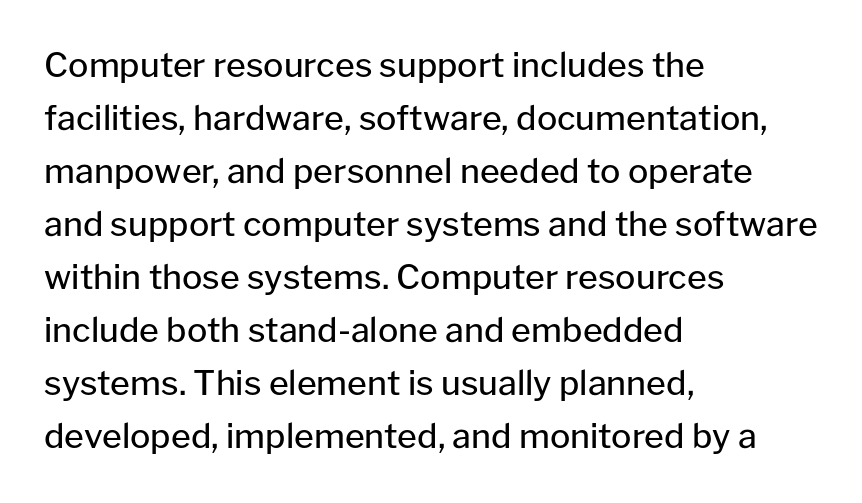
Vertical stems look standard width or narrower in stroke. Is this a sans? Yes — the strokes have no serifs. This sample uses plain, unmodified letter spacing. Horizontally, the lines are justified to the leading edge only.
